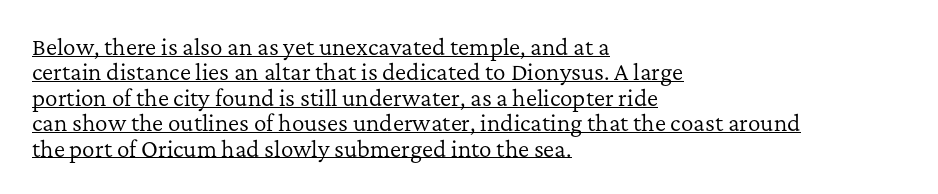
The image shows 21 px text type, upright; set left-aligned, line spacing 1.21x, normal letter spacing, underlined.
